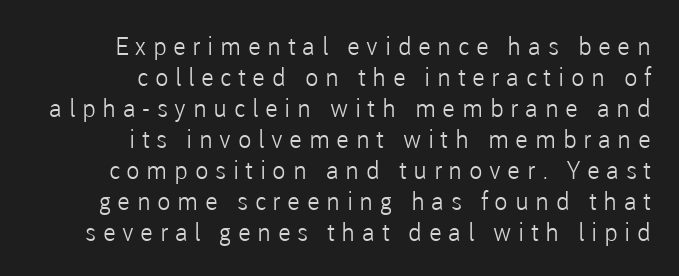
Rendered with straight, roman letterforms. The letters look calm and open, with moderate or lighter stems. Line endings align vertically; line beginnings do not. The passage shown has open, widely tracked lettering throughout.
